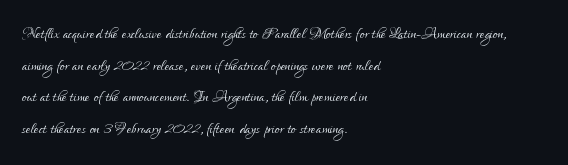
{"bold": "no", "underline": "no", "align": "left", "line_spacing": "normal", "line_spacing_ratio": 1.51, "letter_spacing": "normal", "letter_spacing_em": 0.0, "glyph_px": 21}
